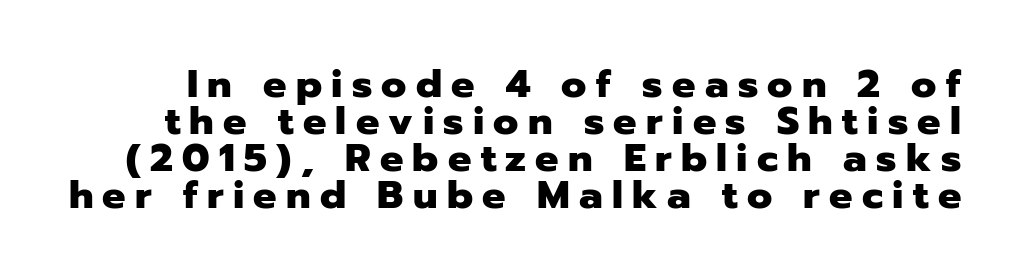
Observe the wide spacing: letters keep a clear distance from each other. This sample has the flowing, uneven cadence of proportional lettering. Each new line begins almost immediately beneath the previous one. You can tell it's not italic because the verticals are truly vertical.
